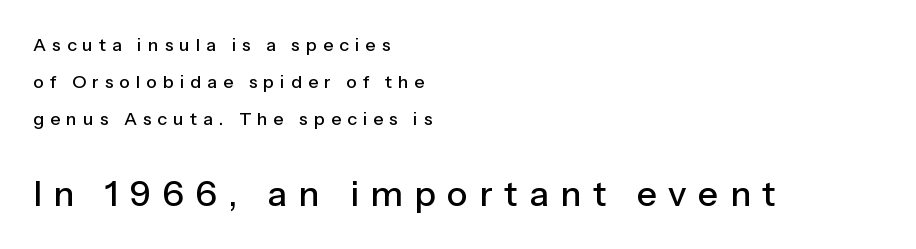
Classification — sans serif. Of the two passages, the one underneath uses the larger point size. A bare baseline throughout the passage. Think of a printed novel: that variable character pitch is what you see here. Every row of glyphs begins at an identical x-position on the left.
